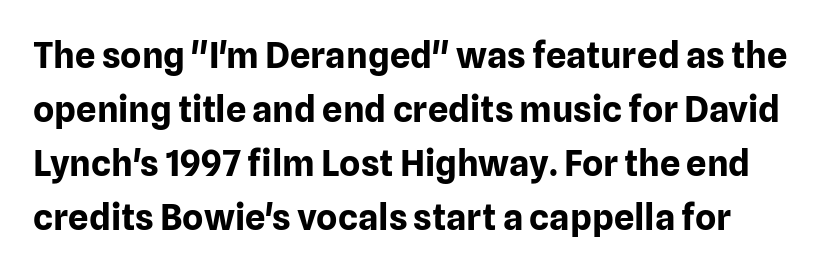
Q: Is the text bold? A: Yes.
Q: Is the text italic (slanted)? A: No, it is upright.
Q: Is the typeface a serif or a sans-serif typeface? A: Sans-serif.
Q: Is the text underlined? A: No.
Q: Is the spacing between letters normal or unusually wide? A: Normal.
Q: Is the spacing between lines tight, normal or loose? A: Normal.
Q: Width (condensed, normal, or wide)? A: Normal.
Q: Stroke contrast? A: Low.
Q: x-height? A: Medium.
Q: Monospaced? A: No.
